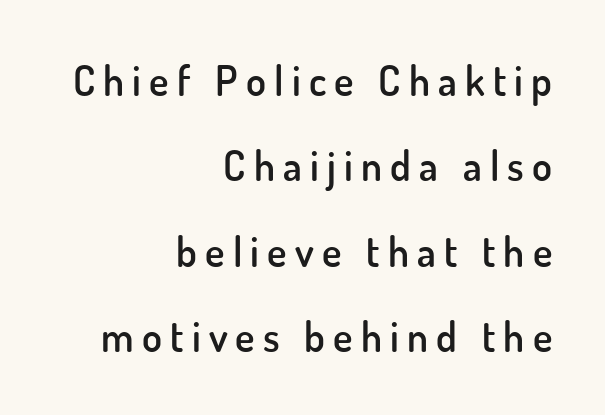
Check under the words: just untouched page. Horizontally, the lines are justified to the trailing edge only. The letters advance in unequal steps, a hallmark of proportional type. These words are printed semibold, heavier than regular yet not bold. The font family rendered here belongs to the sans-serif group. The passage shown stacks its lines with a broad gap.
